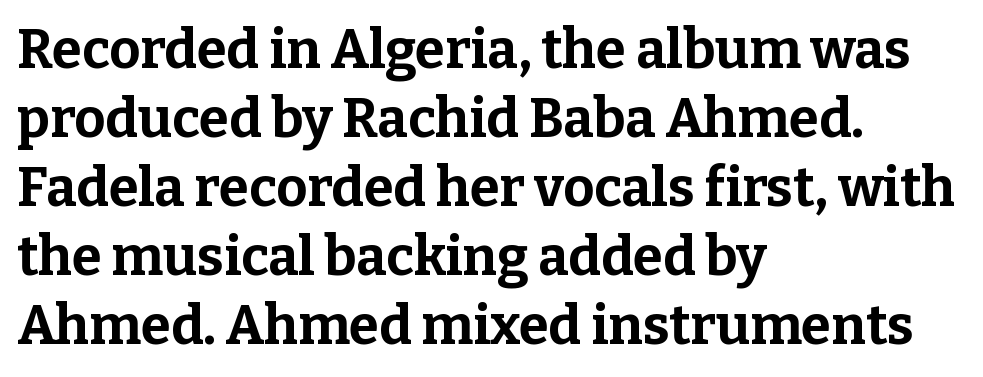
{"serif": "yes", "italic": "no", "bold": "yes", "weight": "bold", "width": "normal", "stroke_contrast": "low", "x_height": "medium", "monospaced": "no", "underline": "no", "align": "left", "line_spacing": "normal", "line_spacing_ratio": 1.28, "letter_spacing": "normal", "letter_spacing_em": 0.0, "glyph_px": 54}
